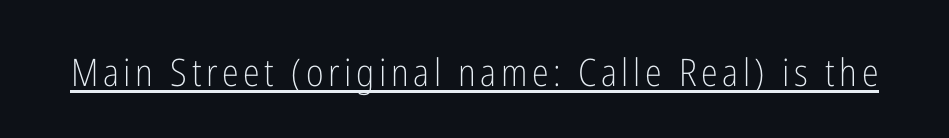
Q: Is the text bold? A: No.
Q: Is the text italic (slanted)? A: No, it is upright.
Q: Is the typeface a serif or a sans-serif typeface? A: Sans-serif.
Q: Is the text underlined? A: Yes.
Q: Width (condensed, normal, or wide)? A: Condensed.
Q: Stroke contrast? A: Low.
Q: x-height? A: Medium.
Q: Monospaced? A: No.
